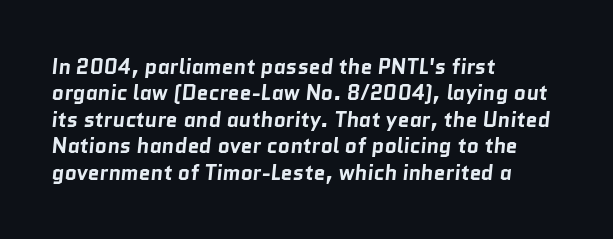
The paragraph shown leans on its left margin. Nobody touched the tracking dial on this one. Whoever set this chose a conventional vertical rhythm. Descender tails drop into unmarked territory.
